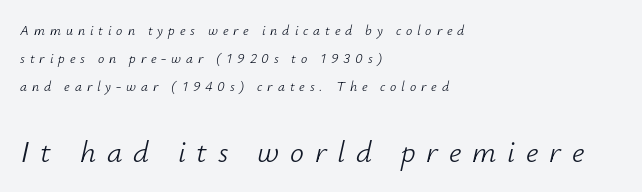
The image shows 31 px light type, italic (leaning right); set left-aligned, loose line spacing (2.01x), unusually wide letter spacing (+0.35 em), not underlined; the second (bottom) block is 2.21x larger; low stroke contrast and a small x-height.
